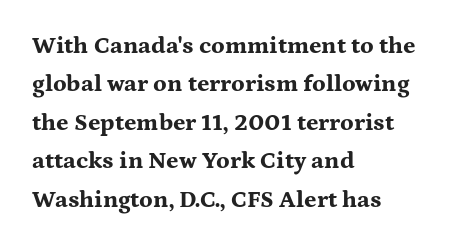
Q: Is the text bold? A: Yes.
Q: Is the text italic (slanted)? A: No, it is upright.
Q: Is the text underlined? A: No.
Q: How is the paragraph aligned? A: Left-aligned.
Q: Is the spacing between letters normal or unusually wide? A: Normal.
Q: Is the spacing between lines tight, normal or loose? A: Normal.
